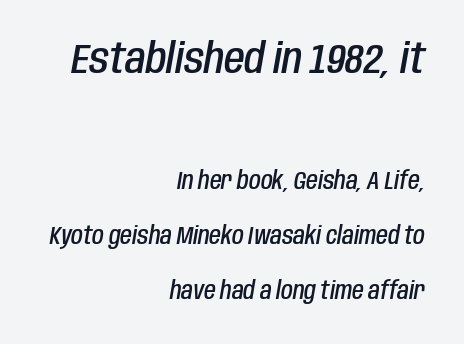
The lettering tilts uniformly, giving the passage an italic look. The composition opens big and finishes small. Which margin do the lines hug? The right one — the left edge is uneven. Letters rest on an invisible, unmarked baseline. Spacing verdict: proportional, widths tailored to each character. Compared with an ordinary text face, these strokes are moderately heavier — a semibold.
